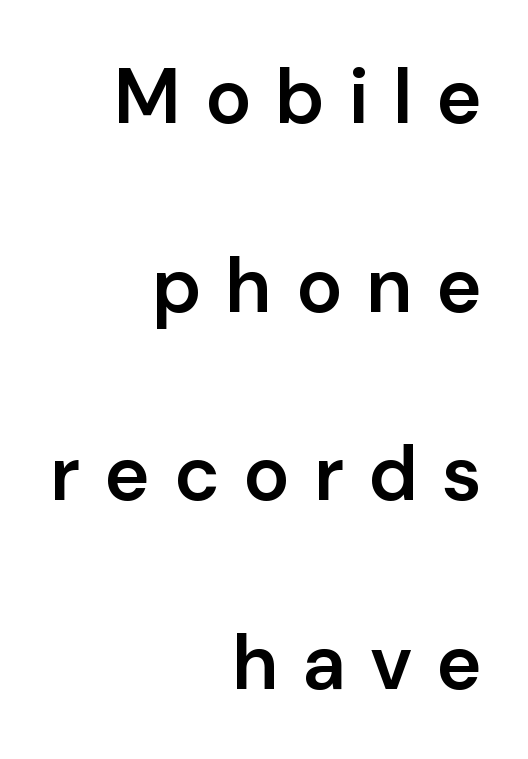
Q: Is the text bold? A: Semi-bold.
Q: Is the text italic (slanted)? A: No, it is upright.
Q: Is the typeface a serif or a sans-serif typeface? A: Sans-serif.
Q: Is the text underlined? A: No.
Q: How is the paragraph aligned? A: Right-aligned.
Q: Is the spacing between letters normal or unusually wide? A: Unusually wide.
Q: Is the spacing between lines tight, normal or loose? A: Loose.
Q: Width (condensed, normal, or wide)? A: Normal.
Q: Stroke contrast? A: Low.
Q: x-height? A: Medium.
Q: Monospaced? A: No.
